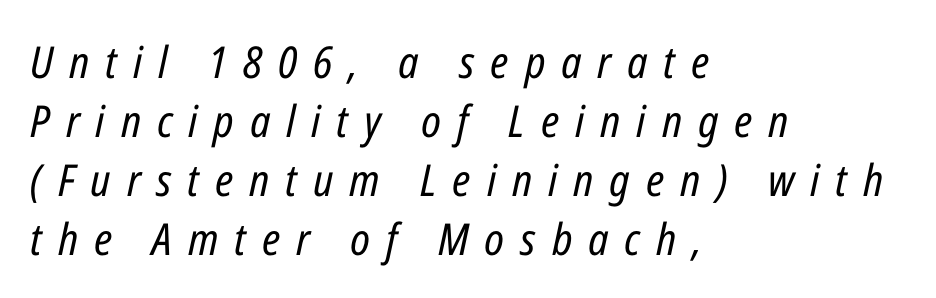
This sample keeps an unexceptional amount of space between lines. Bare-footed words on every line. Heaviness? Minimal to ordinary, like unemphasized prose. Character widths vary here, with narrow letters taking less room than wide ones. Looking at the ascenders, they clearly lean.
